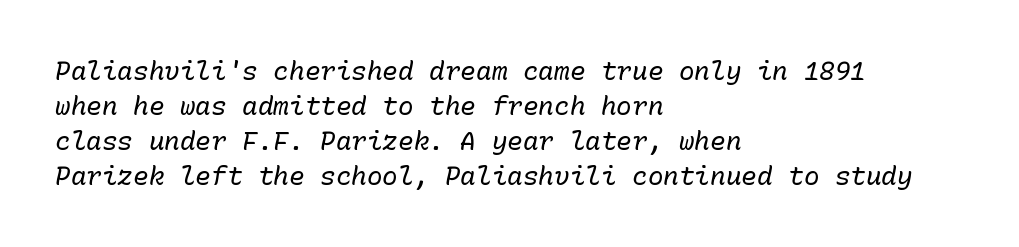
{"italic": "yes", "lean": "right", "slant_degrees": 10, "bold": "no", "underline": "no", "align": "left", "line_spacing": "normal", "line_spacing_ratio": 1.34, "letter_spacing": "normal", "letter_spacing_em": 0.0, "glyph_px": 26}
